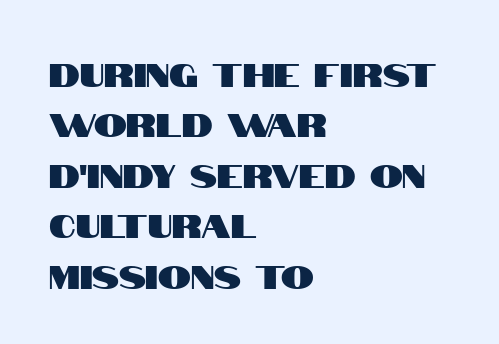
The image shows 33 px condensed sans-serif type, upright; set left-aligned, normal line spacing (1.53x), normal letter spacing, not underlined; high stroke contrast and a large x-height.
